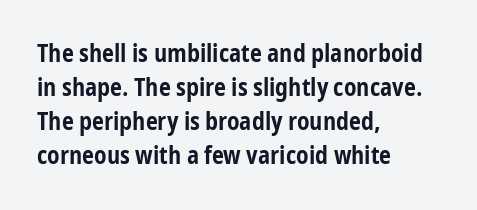
The image shows 24 px bold type, upright; set left-aligned, normal line spacing (1.41x), normal letter spacing, not underlined.
